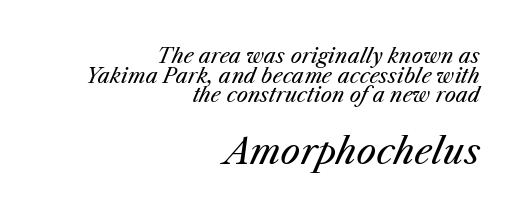
The image shows 35 px regular-weight type, italic (leaning right); set right-aligned, tight line spacing (0.98x), normal letter spacing, not underlined; the second (bottom) block is 1.75x larger; medium stroke contrast and a medium x-height.
